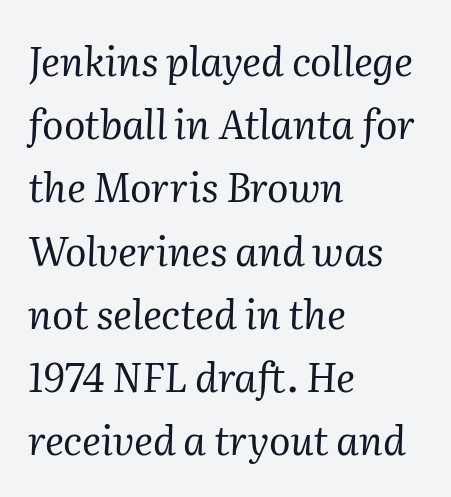
{"serif": "yes", "italic": "yes", "lean": "right", "slant_degrees": 2, "bold": "no", "weight": "regular", "width": "normal", "stroke_contrast": "medium", "x_height": "medium", "monospaced": "no", "underline": "no", "align": "left", "line_spacing": "normal", "line_spacing_ratio": 1.58, "letter_spacing": "normal", "letter_spacing_em": 0.0, "glyph_px": 40}
